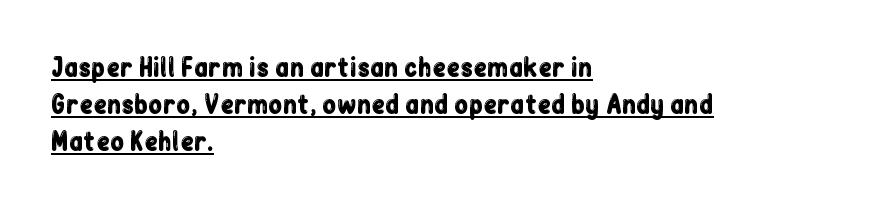
This is underlined copy, the kind a proofreader might mark for attention. Vertical spacing — default. Characters follow at the spacing the type designer built in. Nope, not italic — everything's standing straight.
